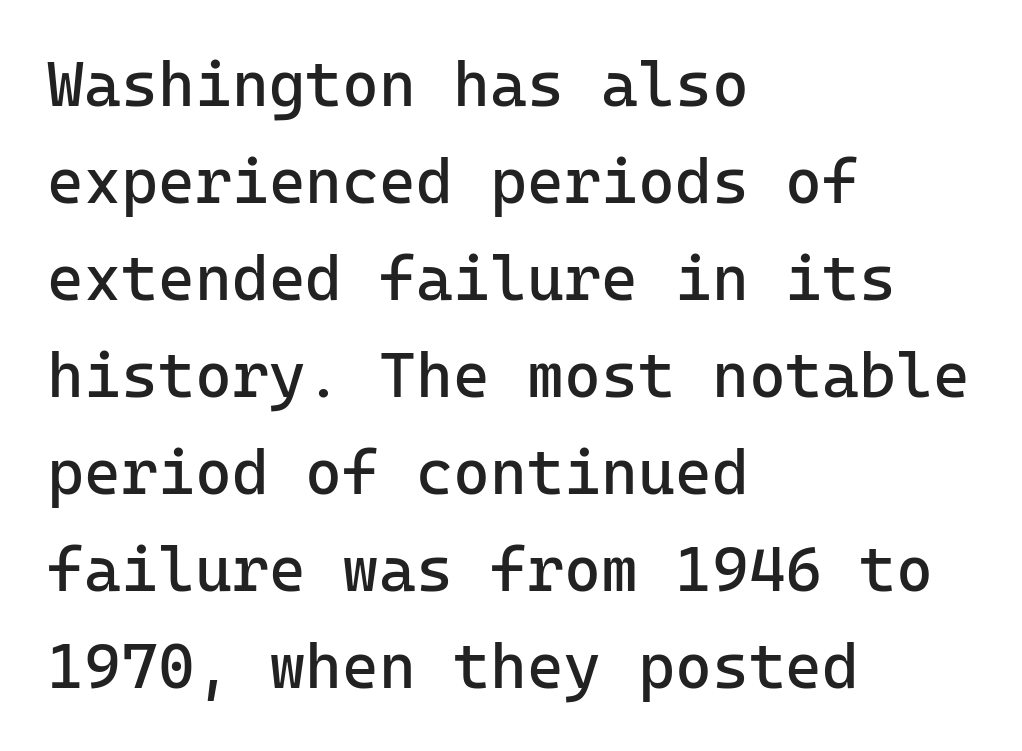
The image shows 63 px regular-weight sans-serif type, upright; set left-aligned, normal line spacing (1.54x), normal letter spacing, not underlined; low stroke contrast and a medium x-height.
